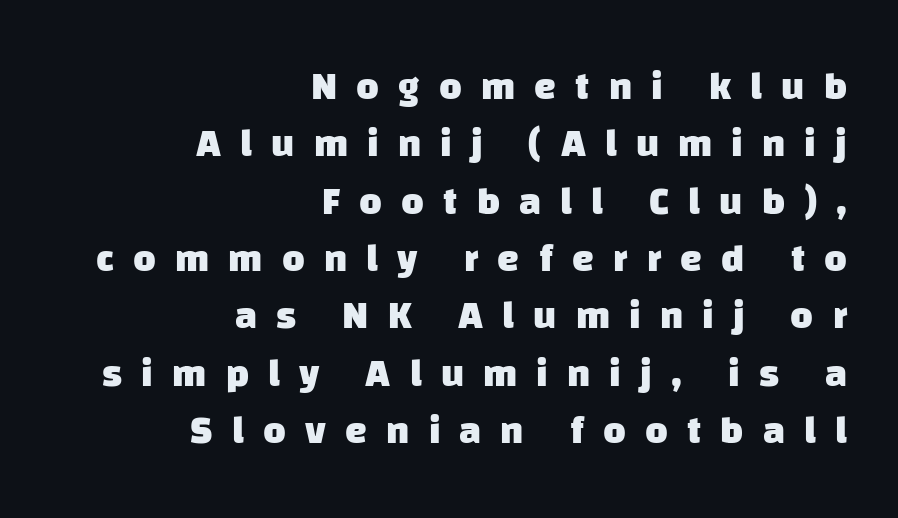
The passage shown has open, widely tracked lettering throughout. The block of text has a typical density, with ordinary space between rows. The foot of each line stays bare and open. Heavy-handed strokes throughout: this text is bold. Typeset ragged left — the right edge is the straight one.
